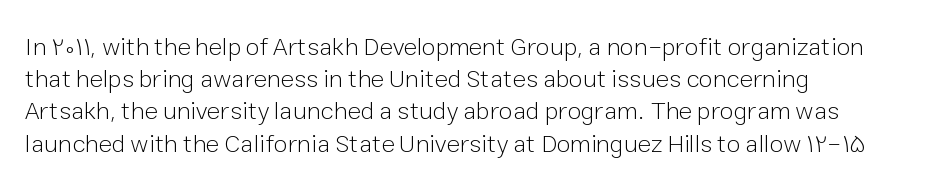
The image shows 25 px text type, upright; set left-aligned, normal line spacing (1.29x), normal letter spacing, not underlined.
